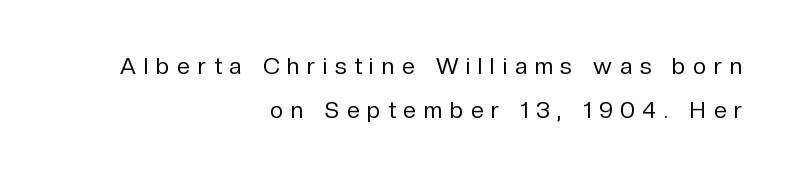
Weight: regular or lighter. These lines were composed using upright roman letters. Rows of type keep a wide berth in the vertical direction. A flush-right, rag-left setting is used for this passage.
